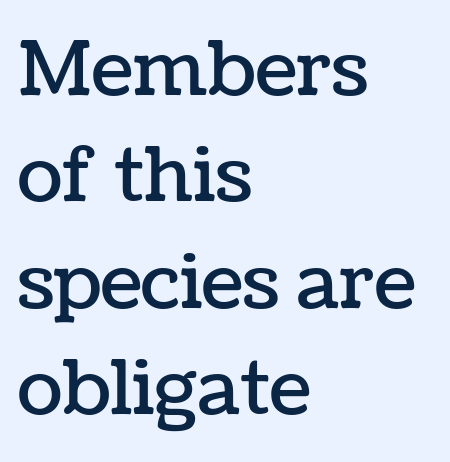
{"italic": "no", "width": "normal", "stroke_contrast": "low", "x_height": "medium", "monospaced": "no", "underline": "no", "align": "left", "line_spacing": "normal", "line_spacing_ratio": 1.42, "letter_spacing": "normal", "letter_spacing_em": 0.0, "glyph_px": 75}
